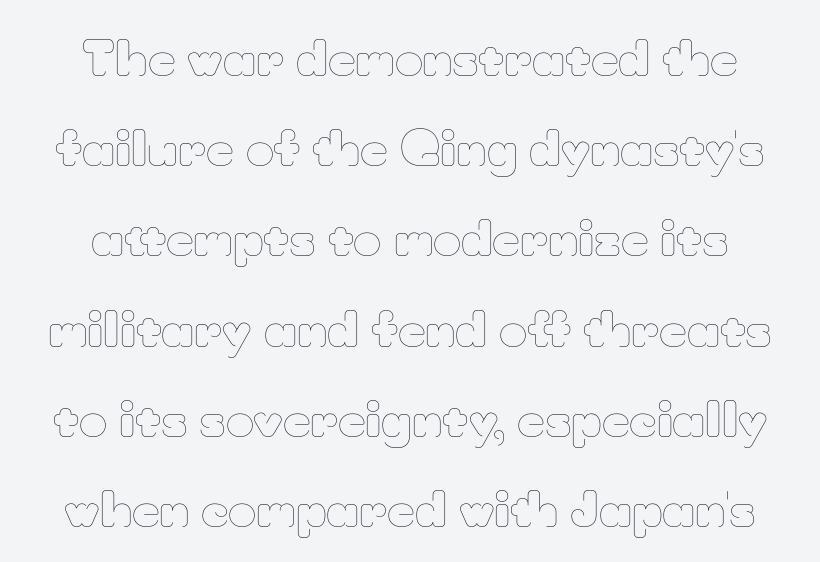
The image shows 48 px thin type, upright; set centered, line spacing 1.88x, normal letter spacing, not underlined; low stroke contrast and a small x-height.
